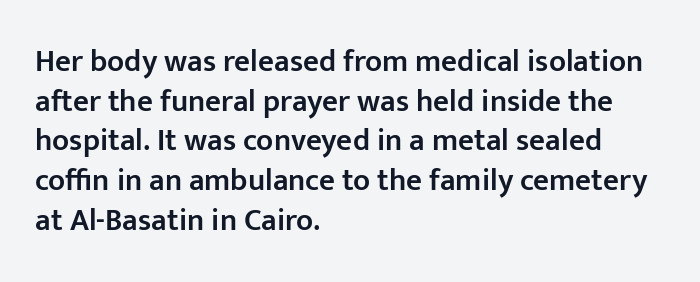
Q: Is the text bold? A: Semi-bold.
Q: Is the text italic (slanted)? A: No, it is upright.
Q: Is the typeface a serif or a sans-serif typeface? A: Sans-serif.
Q: Is the text underlined? A: No.
Q: How is the paragraph aligned? A: Left-aligned.
Q: Is the spacing between letters normal or unusually wide? A: Normal.
Q: Is the spacing between lines tight, normal or loose? A: Normal.
Q: Width (condensed, normal, or wide)? A: Normal.
Q: Stroke contrast? A: Low.
Q: x-height? A: Medium.
Q: Monospaced? A: No.
